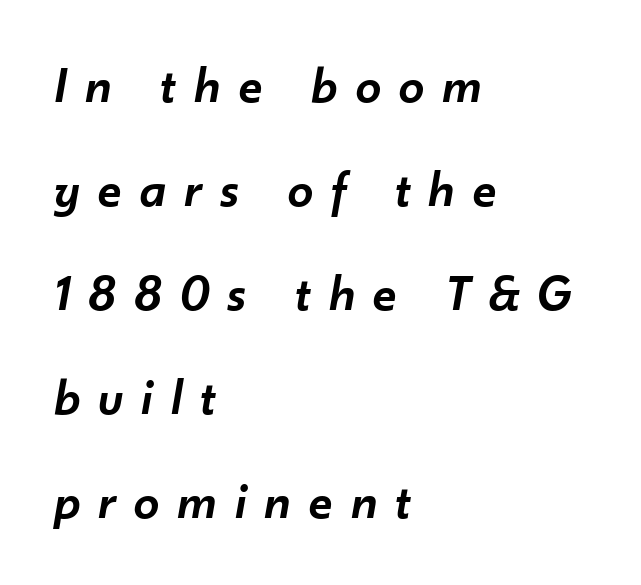
The passage shown leans; its letterforms are oblique. Regarding leading, the lines here are spaced well apart. A somewhat darkened texture: the type is semibold rather than bold. Characters follow at a spacing far wider than the type designer built in. Honestly, there is no underline to notice here at all.
